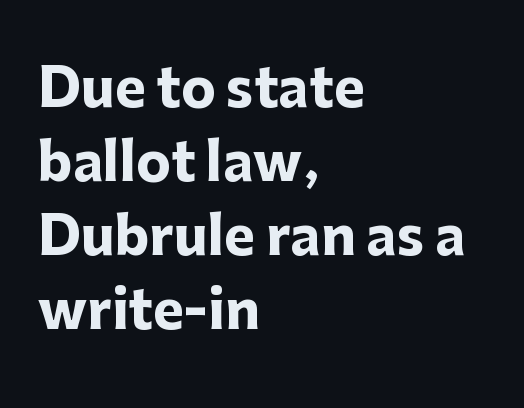
The image shows 52 px heavy sans-serif type, upright; set left-aligned, normal line spacing (1.42x), normal letter spacing, not underlined; low stroke contrast and a medium x-height.
